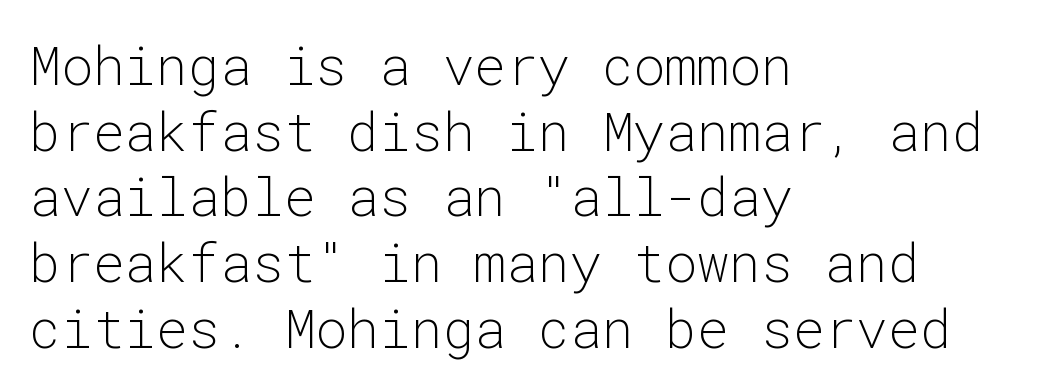
{"serif": "no", "italic": "no", "bold": "no", "weight": "light", "width": "normal", "stroke_contrast": "low", "x_height": "medium", "monospaced": "yes", "underline": "no", "align": "left", "line_spacing_ratio": 1.24, "letter_spacing": "normal", "letter_spacing_em": 0.0, "glyph_px": 53}
